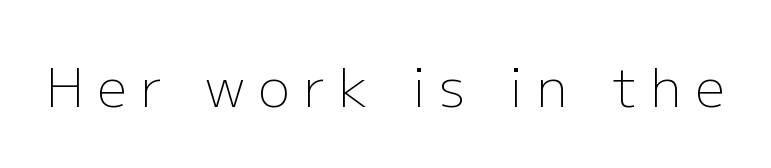
The image shows 53 px light sans-serif type, upright; set unusually wide letter spacing (+0.26 em), not underlined; low stroke contrast and a medium x-height.
